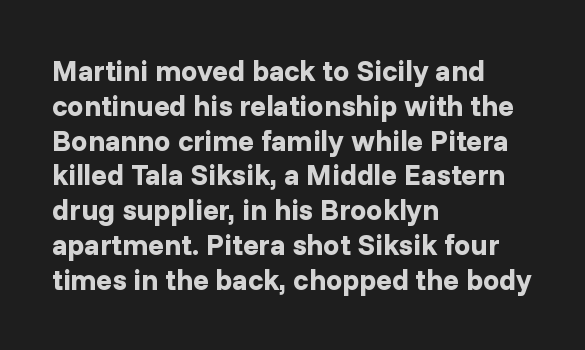
The lines are quadded left. A bare baseline throughout the passage. Caption: bold face, heavy strokes. Here the glyphs are tracked normally, forming tight word shapes.
